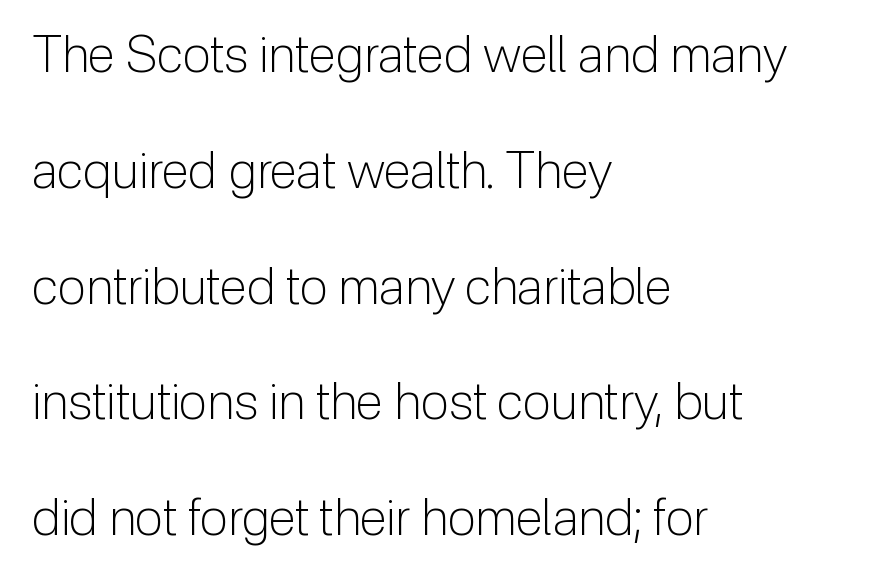
This sample trades compactness for vertical openness between lines. I'd call this a sans setting — the letters go barefoot. The space directly below the letters is spotless. Posture: upright roman. How are the letters spaced? Ordinarily, with no added tracking.
